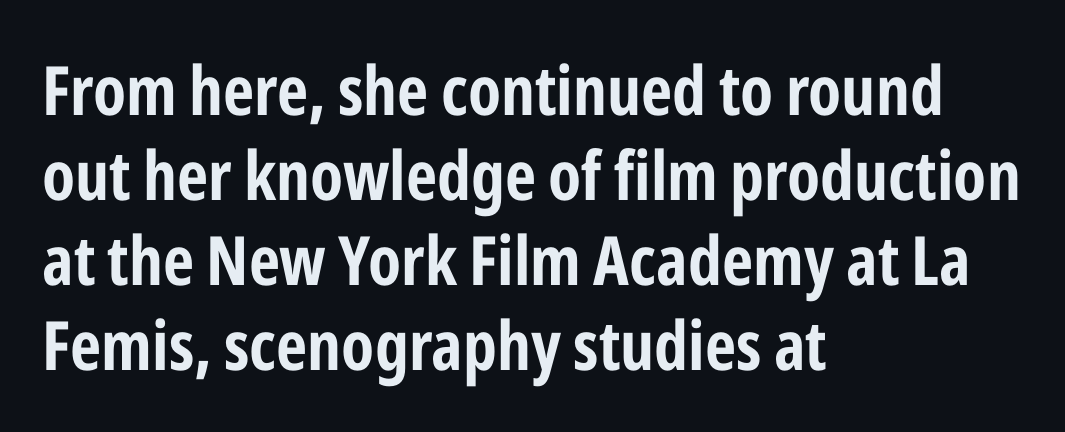
{"serif": "no", "italic": "no", "bold": "yes", "weight": "bold", "width": "condensed", "stroke_contrast": "low", "x_height": "medium", "monospaced": "no", "underline": "no", "align": "left", "line_spacing": "normal", "line_spacing_ratio": 1.25, "letter_spacing": "normal", "letter_spacing_em": 0.0, "glyph_px": 68}
